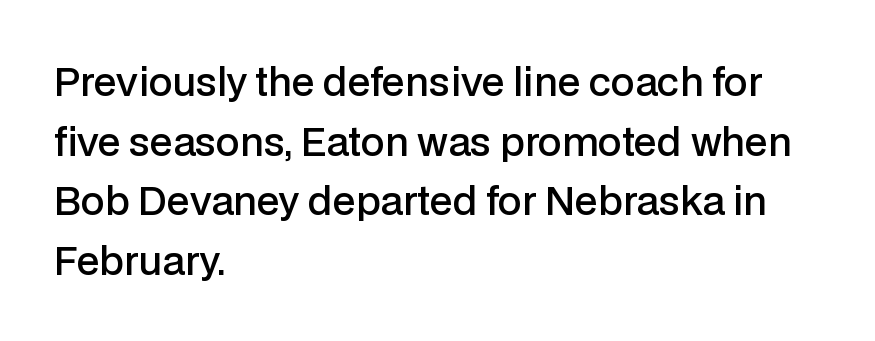
The string is rendered with underlining switched off. Tracking here is standard; glyphs follow each other at the usual distance. Serif or sans? Sans — the stroke terminals are bare. Bold? Not quite — semibold, heavier than regular but stopping short. A roman cut, with each character standing at attention.
